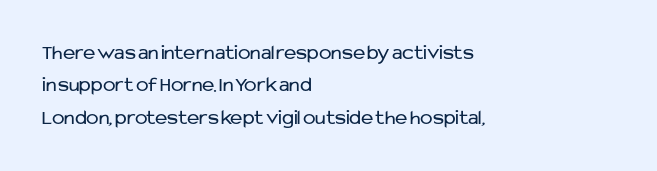
The image shows 21 px text type, upright; set left-aligned, normal line spacing (1.54x), normal letter spacing, not underlined.
